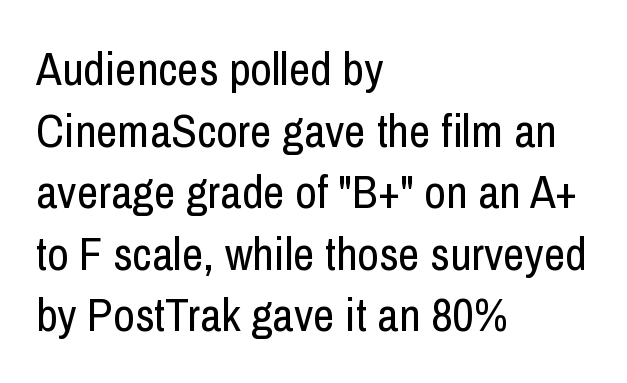
The image shows 47 px regular-weight, condensed sans-serif type, upright; set left-aligned, normal line spacing (1.31x), normal letter spacing, not underlined; low stroke contrast and a medium x-height.
